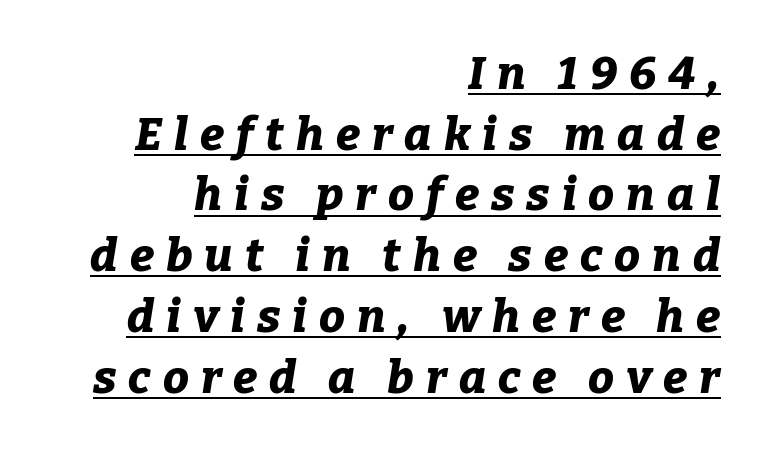
The image shows 46 px bold type, italic (leaning right); set right-aligned, normal line spacing (1.32x), unusually wide letter spacing (+0.26 em), underlined; low stroke contrast and a medium x-height.
